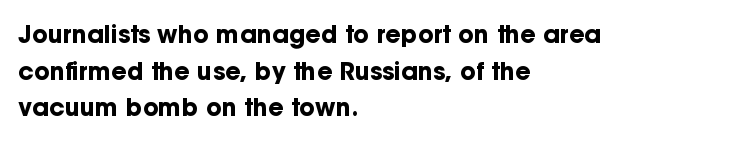
{"italic": "no", "bold": "yes", "underline": "no", "align": "left", "line_spacing": "normal", "line_spacing_ratio": 1.53, "letter_spacing": "normal", "letter_spacing_em": 0.0, "glyph_px": 24}
